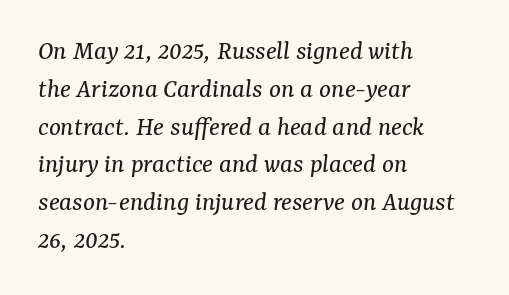
The image shows 28 px regular-weight serif type, italic (leaning right); set left-aligned, normal line spacing (1.35x), normal letter spacing, not underlined; medium stroke contrast and a medium x-height.
